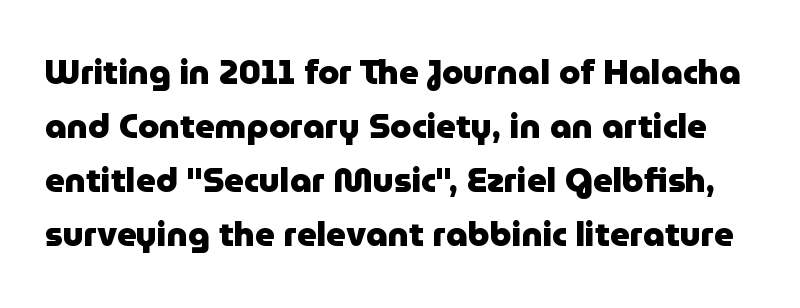
Q: Is the text bold? A: Yes.
Q: Is the text italic (slanted)? A: No, it is upright.
Q: Is the typeface a serif or a sans-serif typeface? A: Sans-serif.
Q: Is the text underlined? A: No.
Q: Is the spacing between letters normal or unusually wide? A: Normal.
Q: Is the spacing between lines tight, normal or loose? A: Normal.
Q: Width (condensed, normal, or wide)? A: Normal.
Q: Stroke contrast? A: Low.
Q: x-height? A: Medium.
Q: Monospaced? A: No.
